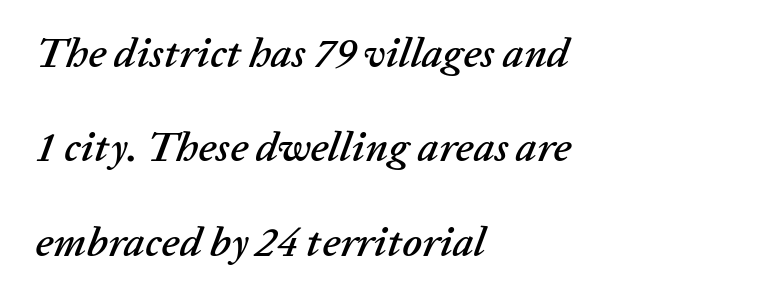
Alignment: flush left. In terms of leading, this rendering errs on the spacious side. Emphasis-style slanted type is in use. The passage shown is typed in a proportional face where columns would drift.
